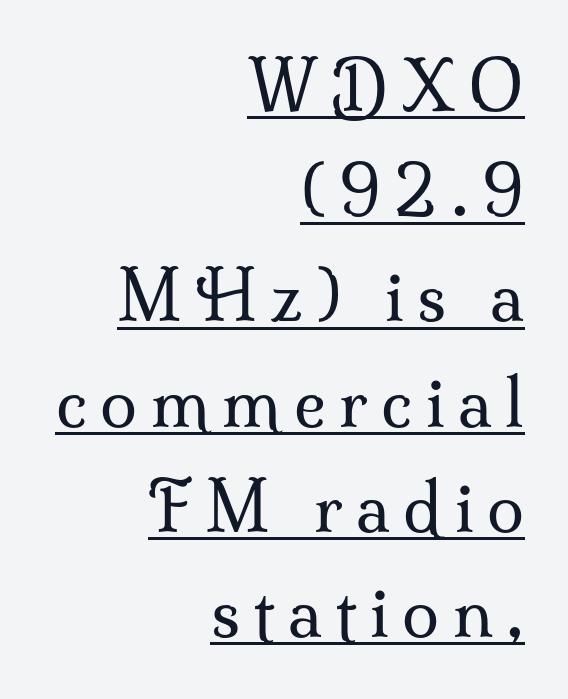
The letterforms stand isolated, each surrounded by extra space. Horizontal alignment here is rightward, an uncommon choice for prose. Rendered with straight, roman letterforms. This is serif lettering, the kind often seen in printed books.
